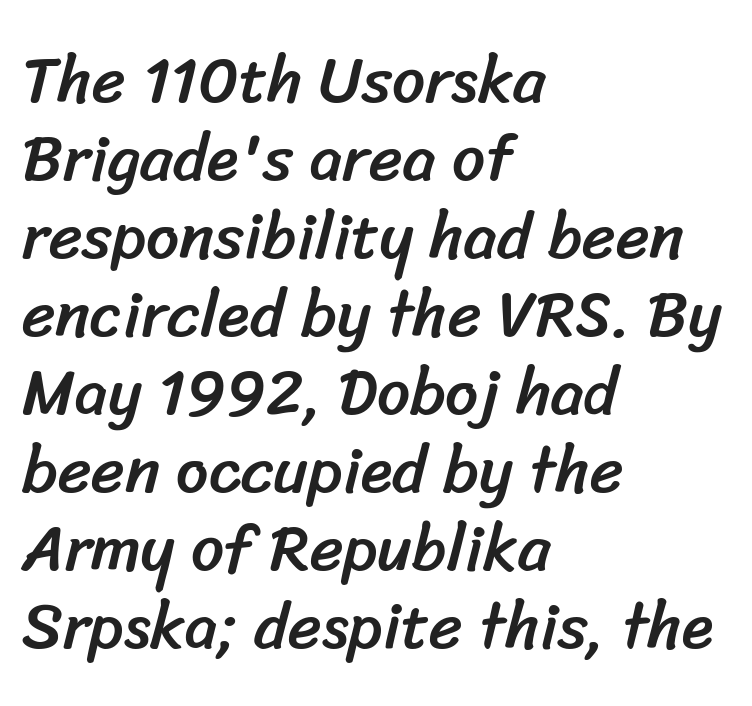
Check the space under the baseline: it is left empty. Character widths vary here, with narrow letters taking less room than wide ones. If you drew a ruler down the left edge, every line would touch it. Nothing unusual about the tracking: characters are spaced as the font intends. No feet cap the strokes, marking this as sans-serif type.
